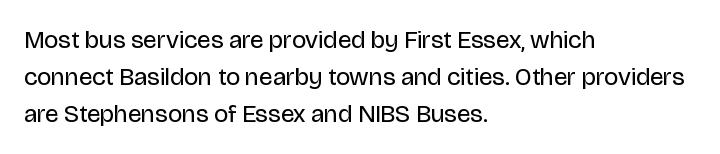
Q: Is the text bold? A: No.
Q: Is the text italic (slanted)? A: No, it is upright.
Q: Is the text underlined? A: No.
Q: How is the paragraph aligned? A: Left-aligned.
Q: Is the spacing between letters normal or unusually wide? A: Normal.
Q: Is the spacing between lines tight, normal or loose? A: Normal.
